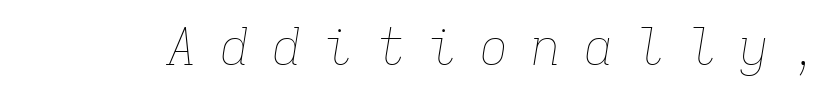
{"italic": "yes", "lean": "right", "slant_degrees": 9, "bold": "no", "weight": "thin", "width": "normal", "stroke_contrast": "low", "x_height": "medium", "monospaced": "yes", "underline": "no", "letter_spacing": "wide", "letter_spacing_em": 0.44, "glyph_px": 50}
